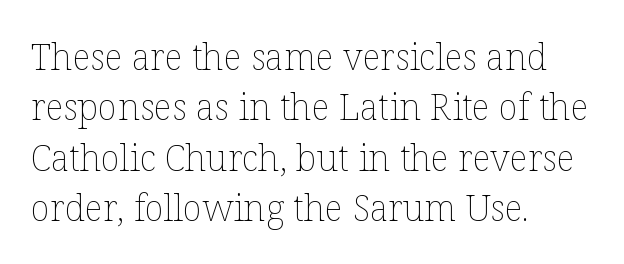
Q: Is the text bold? A: No.
Q: Is the text italic (slanted)? A: No, it is upright.
Q: Is the text underlined? A: No.
Q: How is the paragraph aligned? A: Left-aligned.
Q: Is the spacing between letters normal or unusually wide? A: Normal.
Q: Is the spacing between lines tight, normal or loose? A: Normal.
Q: Width (condensed, normal, or wide)? A: Normal.
Q: Stroke contrast? A: Low.
Q: x-height? A: Medium.
Q: Monospaced? A: No.
